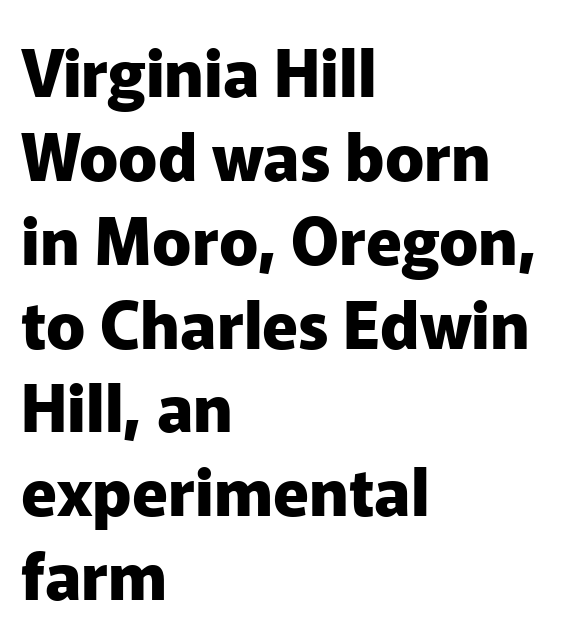
The image shows 65 px heavy sans-serif type, upright; set left-aligned, normal line spacing (1.29x), normal letter spacing, not underlined; low stroke contrast and a medium x-height.
